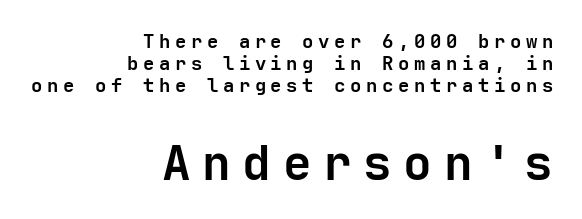
The image shows 48 px semibold sans-serif type, upright; set right-aligned, line spacing 1.16x, unusually wide letter spacing (+0.24 em), not underlined; the second (bottom) block is 2.53x larger; low stroke contrast and a medium x-height.
